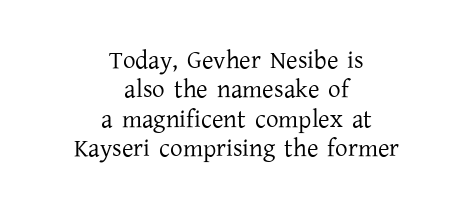
Q: Is the text bold? A: No.
Q: Is the text italic (slanted)? A: No, it is upright.
Q: Is the text underlined? A: No.
Q: How is the paragraph aligned? A: Centered.
Q: Is the spacing between letters normal or unusually wide? A: Normal.
